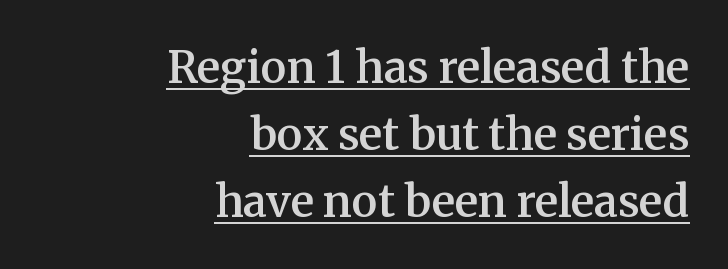
The image shows 44 px semibold serif type, upright; set right-aligned, normal line spacing (1.52x), normal letter spacing, underlined; medium stroke contrast and a medium x-height.
